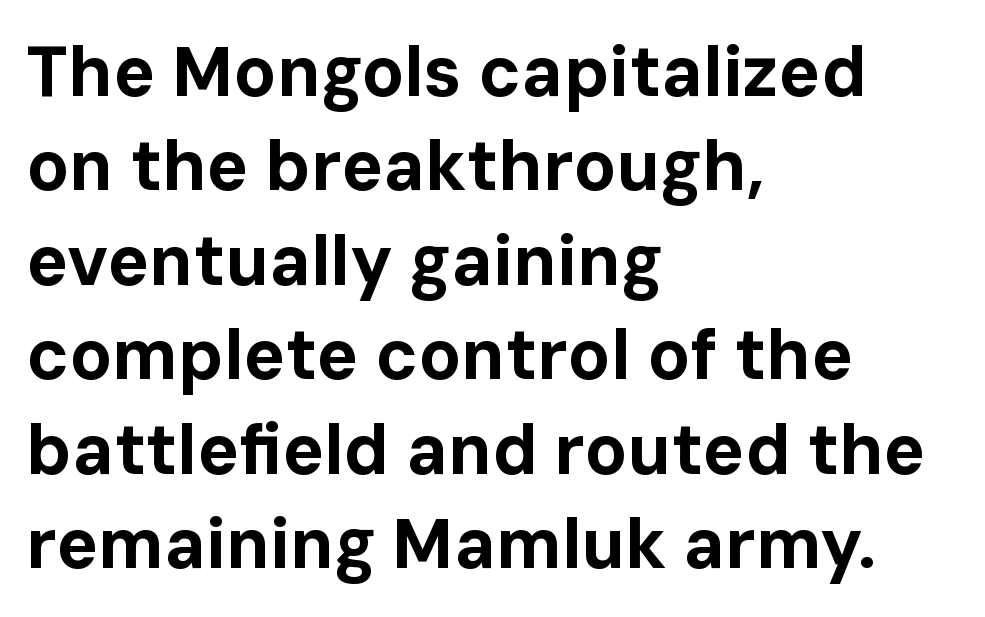
{"serif": "no", "italic": "no", "bold": "yes", "weight": "bold", "width": "normal", "stroke_contrast": "low", "x_height": "medium", "monospaced": "no", "underline": "no", "align": "left", "line_spacing": "normal", "line_spacing_ratio": 1.35, "letter_spacing": "normal", "letter_spacing_em": 0.0, "glyph_px": 70}
